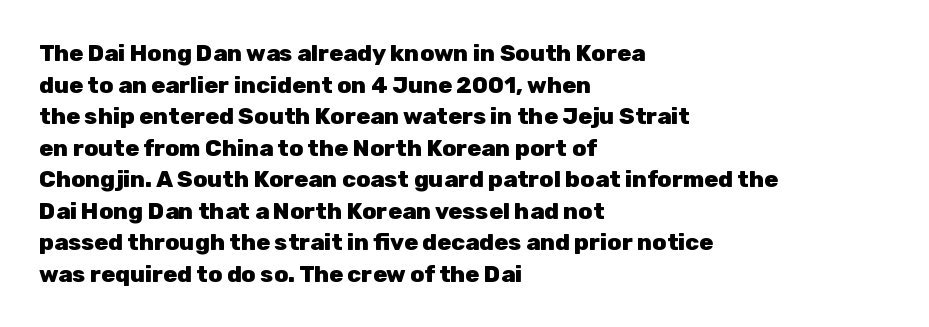
The image shows 23 px bold type, upright; set left-aligned, normal line spacing (1.37x), normal letter spacing, not underlined.
